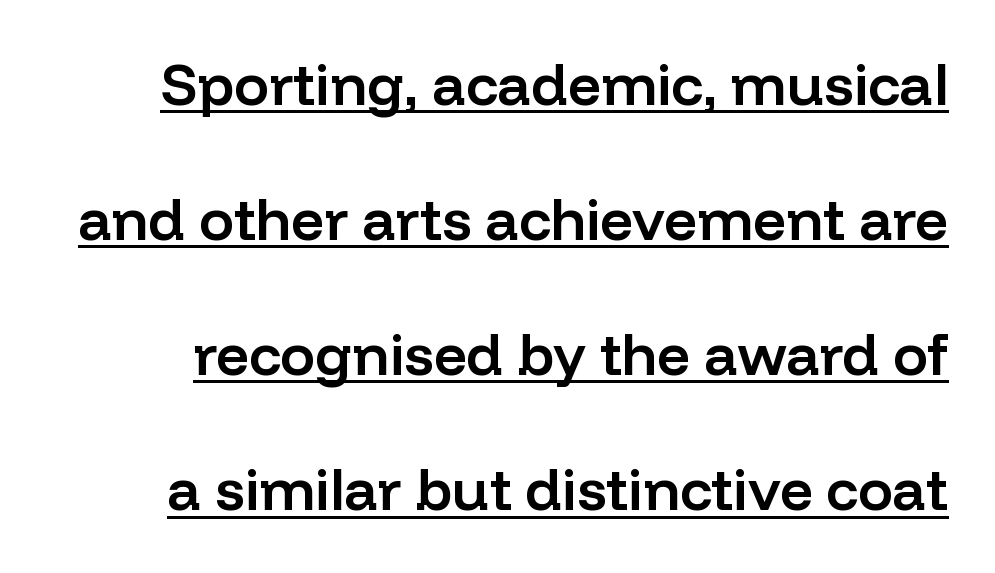
Descenders here cross a horizontal rule under the line. Slightly chunky letters — semibold, I'd say, not full bold. In terms of leading, this rendering errs on the spacious side. You could not count columns in this text — the font is proportionally spaced. Letterform terminals end flat and unadorned throughout the passage.
